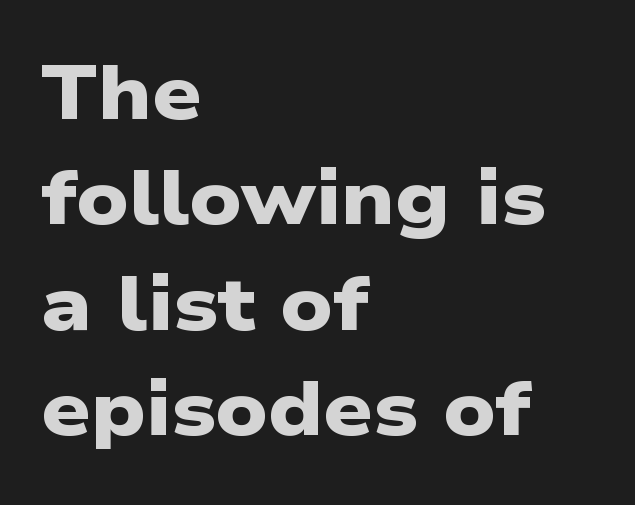
{"serif": "no", "bold": "yes", "weight": "heavy", "width": "wide", "stroke_contrast": "low", "x_height": "medium", "monospaced": "no", "underline": "no", "align": "left", "line_spacing": "normal", "line_spacing_ratio": 1.37, "letter_spacing": "normal", "letter_spacing_em": 0.0, "glyph_px": 77}
